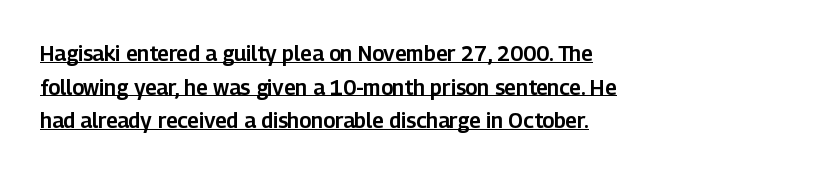
{"italic": "no", "underline": "yes", "align": "left", "line_spacing": "normal", "line_spacing_ratio": 1.6, "letter_spacing": "normal", "letter_spacing_em": 0.0, "glyph_px": 21}
